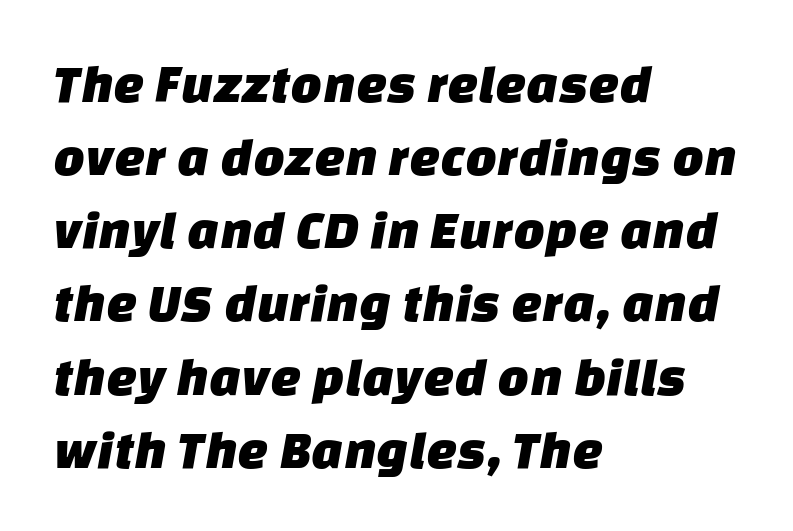
The image shows 55 px sans-serif type; set left-aligned, normal line spacing (1.33x), normal letter spacing, not underlined; low stroke contrast and a large x-height.
